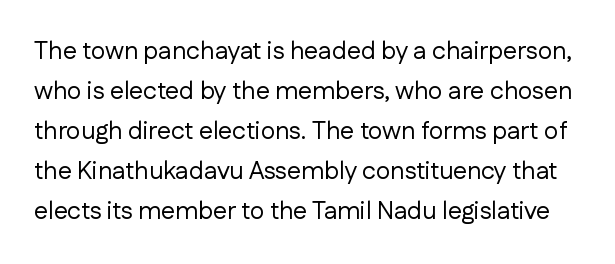
Lines of text with bare space underneath. The strokes carry an ordinary text weight at most. Students, observe: this is what conventionally led text looks like. Upright lettering throughout. Between one letter and the next there's only the usual sliver of space.
